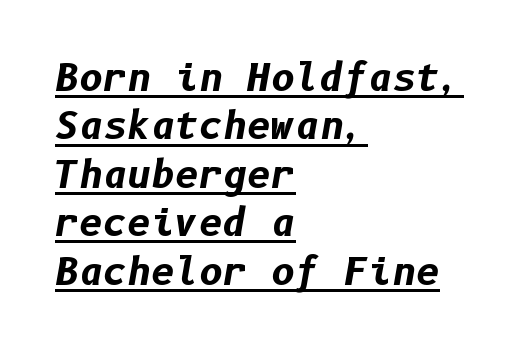
Q: Is the text bold? A: Yes.
Q: Is the text italic (slanted)? A: Yes, it leans right by about 10 degrees.
Q: Is the text underlined? A: Yes.
Q: How is the paragraph aligned? A: Left-aligned.
Q: Is the spacing between letters normal or unusually wide? A: Normal.
Q: Is the spacing between lines tight, normal or loose? A: Normal.
Q: Width (condensed, normal, or wide)? A: Normal.
Q: Stroke contrast? A: Low.
Q: x-height? A: Medium.
